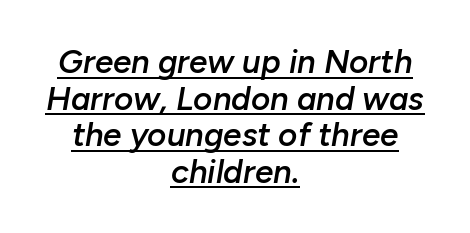
The image shows 33 px semibold type, italic (leaning right); set centered, tight line spacing (1.11x), normal letter spacing, underlined; low stroke contrast and a medium x-height.
